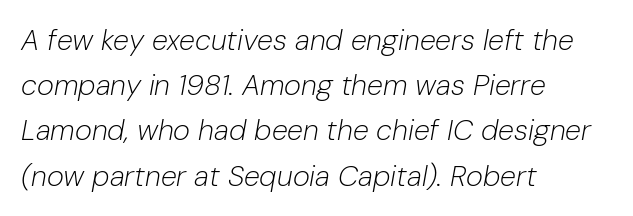
{"italic": "yes", "lean": "right", "slant_degrees": 10, "bold": "no", "weight": "light", "width": "normal", "stroke_contrast": "low", "x_height": "medium", "monospaced": "no", "underline": "no", "align": "left", "line_spacing": "normal", "line_spacing_ratio": 1.56, "letter_spacing": "normal", "letter_spacing_em": 0.0, "glyph_px": 29}
